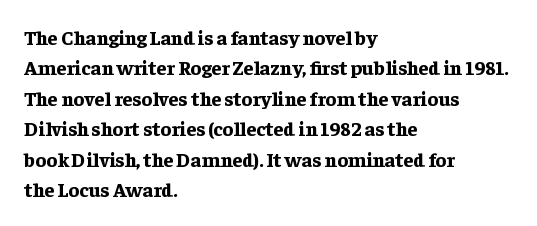
The image shows 20 px bold type, upright; set left-aligned, normal line spacing (1.52x), normal letter spacing, not underlined.
